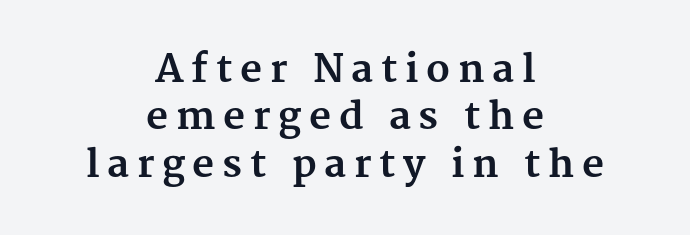
Q: Is the text bold? A: Yes.
Q: Is the text italic (slanted)? A: No, it is upright.
Q: Is the typeface a serif or a sans-serif typeface? A: Serif.
Q: Is the text underlined? A: No.
Q: How is the paragraph aligned? A: Centered.
Q: Is the spacing between letters normal or unusually wide? A: Unusually wide.
Q: Is the spacing between lines tight, normal or loose? A: Normal.
Q: Width (condensed, normal, or wide)? A: Normal.
Q: Stroke contrast? A: Medium.
Q: x-height? A: Medium.
Q: Monospaced? A: No.
